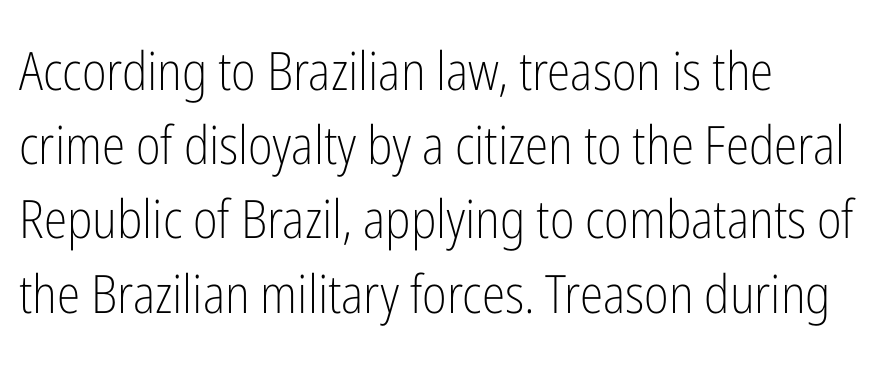
{"serif": "no", "italic": "no", "bold": "no", "weight": "light", "width": "condensed", "stroke_contrast": "low", "x_height": "medium", "monospaced": "no", "underline": "no", "line_spacing": "normal", "line_spacing_ratio": 1.4, "letter_spacing": "normal", "letter_spacing_em": 0.0, "glyph_px": 53}
